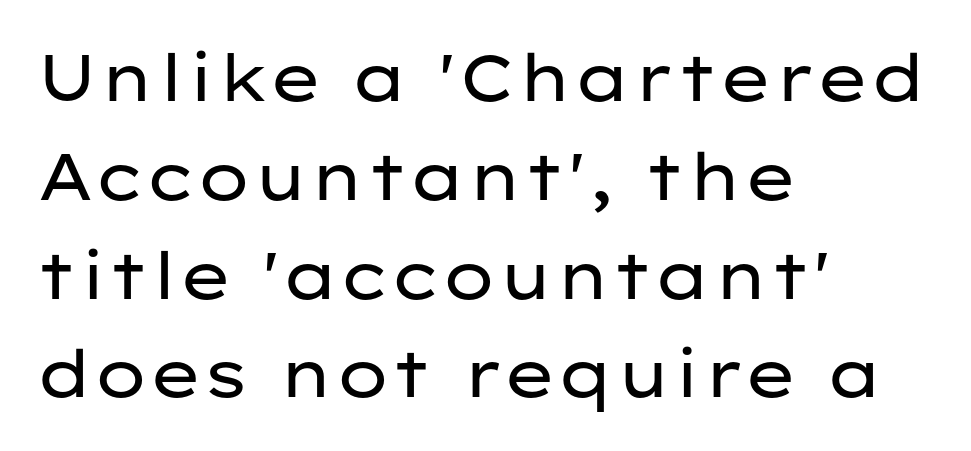
Q: Is the text bold? A: No.
Q: Is the text italic (slanted)? A: No, it is upright.
Q: Is the typeface a serif or a sans-serif typeface? A: Sans-serif.
Q: Is the text underlined? A: No.
Q: How is the paragraph aligned? A: Left-aligned.
Q: Is the spacing between letters normal or unusually wide? A: Normal.
Q: Is the spacing between lines tight, normal or loose? A: Normal.
Q: Width (condensed, normal, or wide)? A: Wide.
Q: Stroke contrast? A: Low.
Q: x-height? A: Medium.
Q: Monospaced? A: No.
